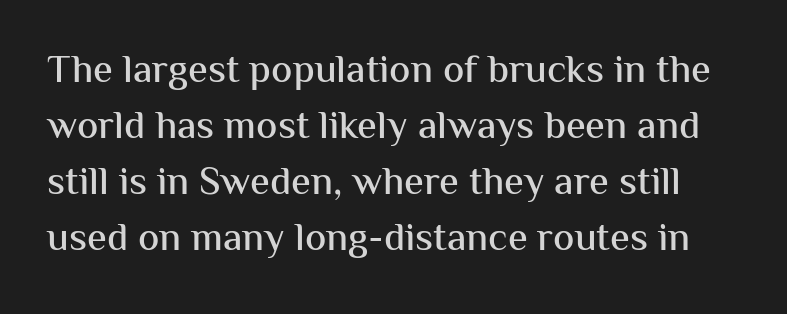
The image shows 40 px sans-serif type, upright; set normal line spacing (1.4x), normal letter spacing, not underlined; medium stroke contrast and a medium x-height.
